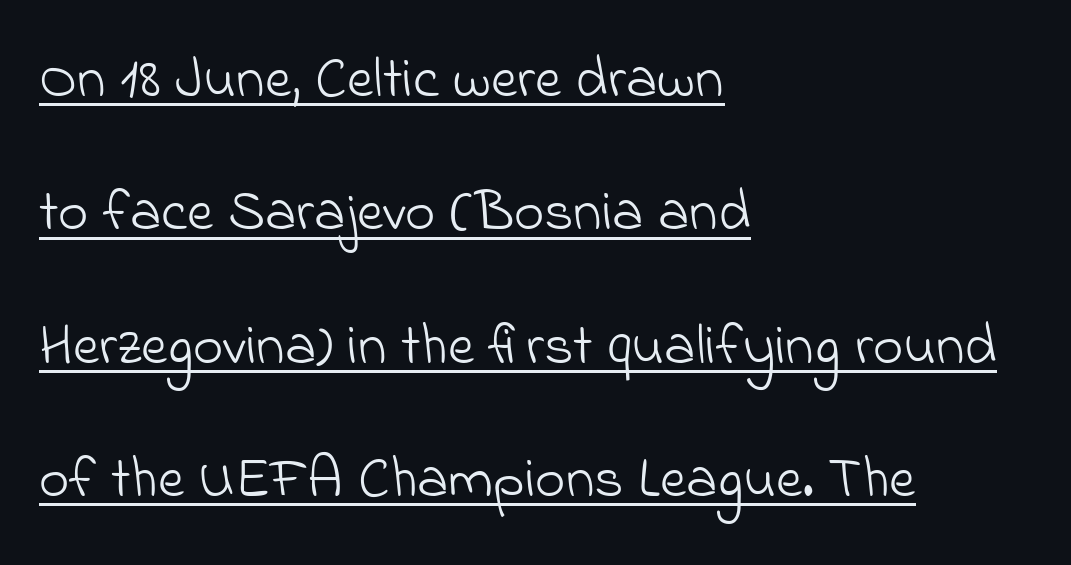
The image shows 58 px light sans-serif type; set left-aligned, loose line spacing (2.3x), normal letter spacing, underlined; low stroke contrast and a small x-height.
